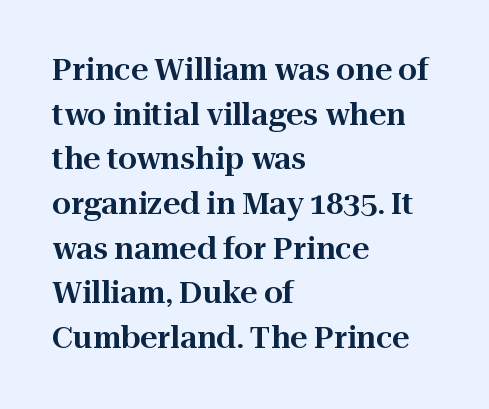
{"serif": "yes", "italic": "no", "width": "normal", "stroke_contrast": "high", "x_height": "medium", "monospaced": "no", "underline": "no", "align": "left", "line_spacing": "normal", "line_spacing_ratio": 1.49, "letter_spacing": "normal", "letter_spacing_em": 0.0, "glyph_px": 30}
